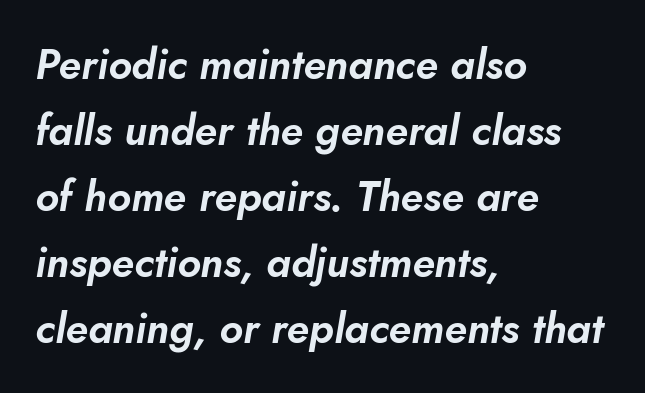
The image shows 42 px text type, italic (leaning right); set left-aligned, normal line spacing (1.57x), normal letter spacing, not underlined; low stroke contrast and a small x-height.
